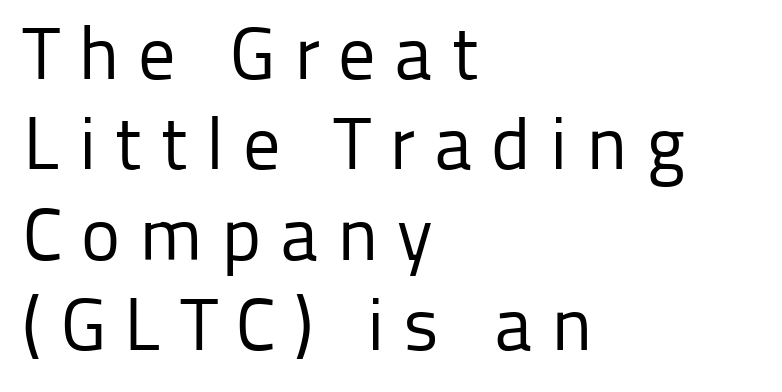
Q: Is the text bold? A: No.
Q: Is the text italic (slanted)? A: No, it is upright.
Q: Is the typeface a serif or a sans-serif typeface? A: Sans-serif.
Q: Is the text underlined? A: No.
Q: How is the paragraph aligned? A: Left-aligned.
Q: Is the spacing between letters normal or unusually wide? A: Unusually wide.
Q: Width (condensed, normal, or wide)? A: Normal.
Q: Stroke contrast? A: Low.
Q: x-height? A: Medium.
Q: Monospaced? A: No.
